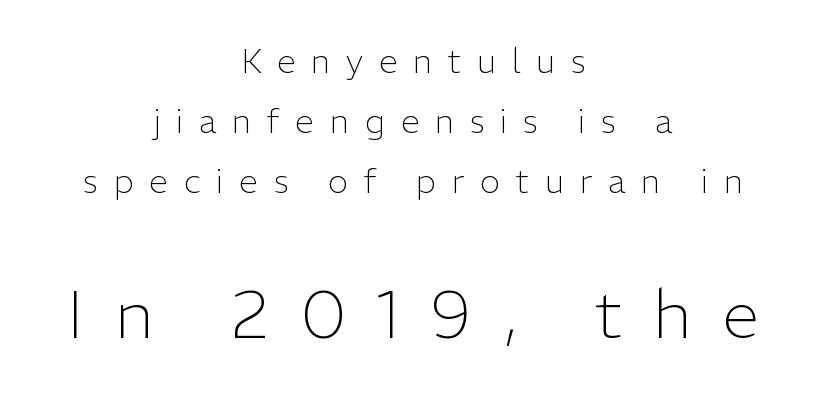
The image shows 67 px light sans-serif type, upright; set centered, line spacing 1.76x, unusually wide letter spacing (+0.46 em), not underlined; the second (bottom) block is 1.97x larger; low stroke contrast and a medium x-height.
